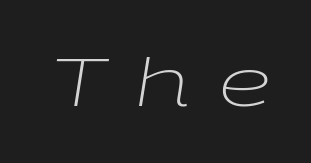
Weight class: somewhere from thin through regular. The letters are spread apart with noticeably loose tracking. Lines of text with bare space underneath. Proportional: the letters do not fall into vertical columns.
